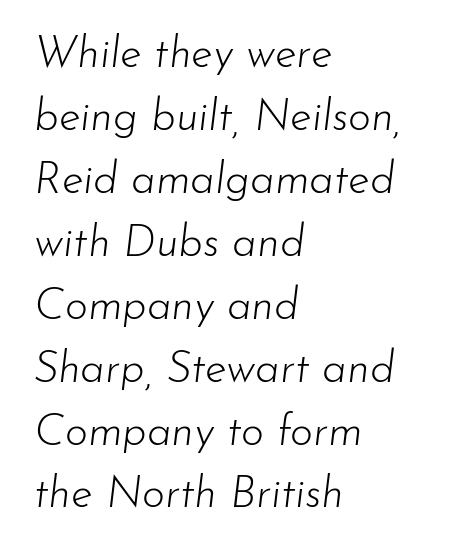
{"italic": "yes", "lean": "right", "slant_degrees": 7, "bold": "no", "weight": "light", "width": "normal", "stroke_contrast": "low", "x_height": "small", "monospaced": "no", "underline": "no", "align": "left", "line_spacing": "normal", "line_spacing_ratio": 1.43, "letter_spacing": "normal", "letter_spacing_em": 0.0, "glyph_px": 44}
